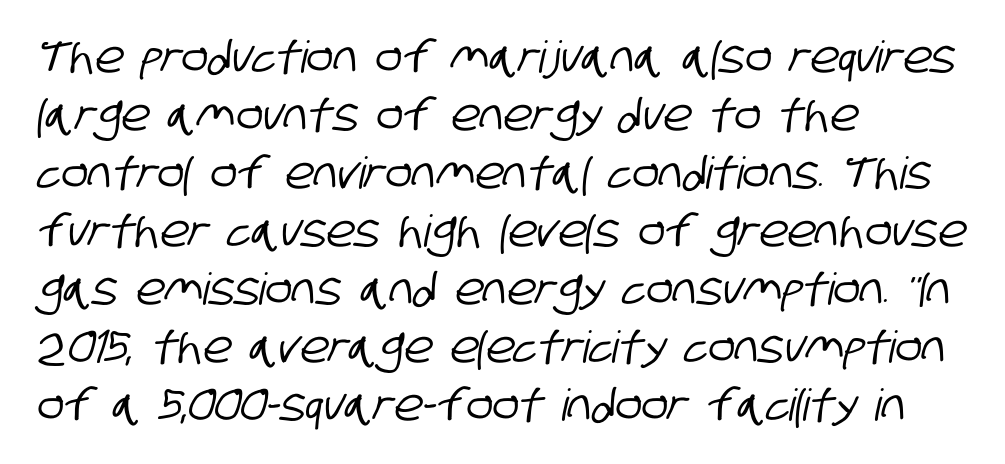
Check the space under the baseline: it is left empty. Line beginnings align vertically; line endings do not. One glance says typical: line gaps are just what's usual. Each letter's strokes conclude bluntly, with no projecting serifs. A typesetter would call this proportional, since set widths differ per character.
